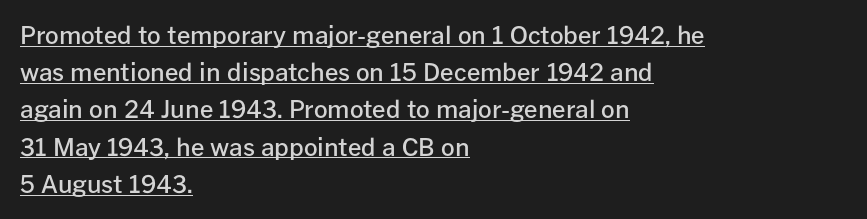
Q: Is the text bold? A: Semi-bold.
Q: Is the text italic (slanted)? A: No, it is upright.
Q: Is the text underlined? A: Yes.
Q: How is the paragraph aligned? A: Left-aligned.
Q: Is the spacing between letters normal or unusually wide? A: Normal.
Q: Is the spacing between lines tight, normal or loose? A: Normal.
